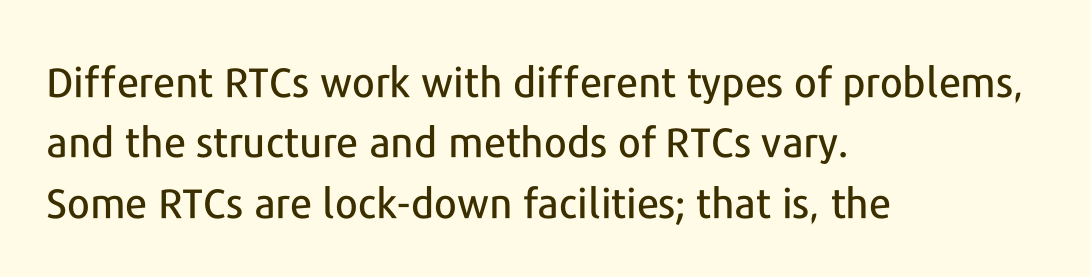
This is sans-serif lettering, the kind often seen on screens and signage. Is there much room between lines? A standard amount, neither cramped nor airy. Each word holds together tightly as a unit, with standard inter-letter gaps. The passage shown is not underscored anywhere. A typesetter would call this proportional, since set widths differ per character.
